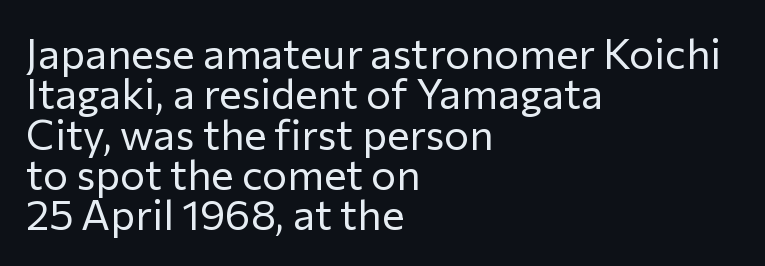
The letters carry no serifs — their stems end cleanly without finishing strokes. Does the copy run flush right? No — it runs flush left. The face used here is rendered with its standard letterfit. The specimen reads as upright at a glance. The strokes are not fattened; the text isn't bold.
